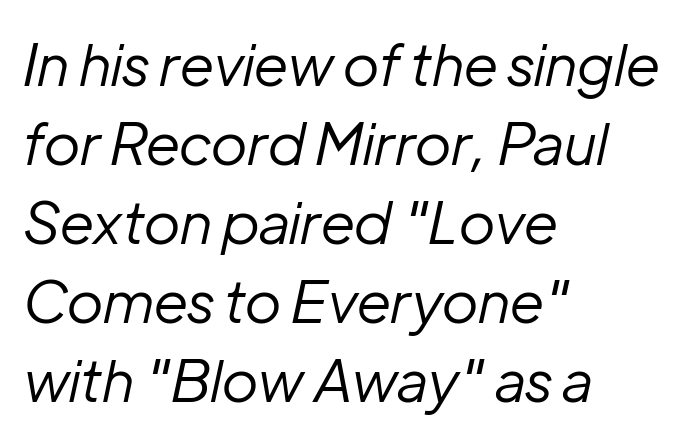
{"italic": "yes", "lean": "right", "slant_degrees": 12, "bold": "no", "weight": "regular", "width": "normal", "stroke_contrast": "low", "x_height": "medium", "monospaced": "no", "underline": "no", "align": "left", "line_spacing": "normal", "line_spacing_ratio": 1.36, "letter_spacing": "normal", "letter_spacing_em": 0.0, "glyph_px": 58}
